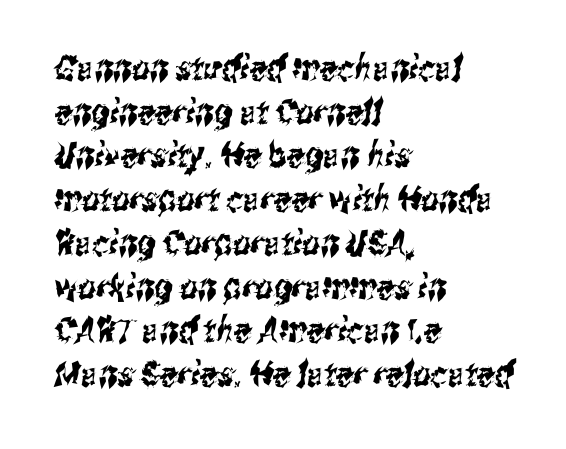
The typesetter chose a ragged-right arrangement here. Honestly, there is no underline to notice here at all. How would I describe the line gaps? Plain and ordinary. The type is set solid horizontally, with unmodified tracking.
